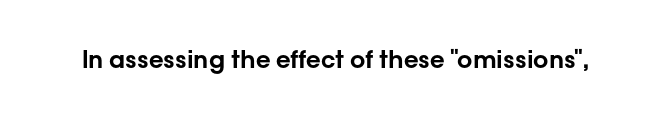
The image shows 24 px text type, upright; set normal letter spacing, not underlined.
